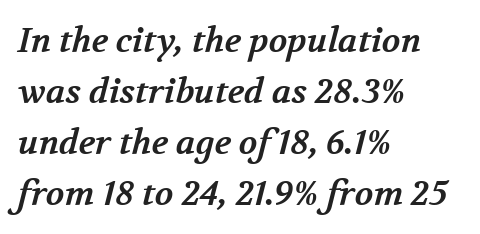
{"serif": "yes", "bold": "yes", "weight": "bold", "width": "normal", "stroke_contrast": "medium", "x_height": "medium", "monospaced": "no", "underline": "no", "align": "left", "line_spacing": "normal", "line_spacing_ratio": 1.5, "letter_spacing": "normal", "letter_spacing_em": 0.0, "glyph_px": 34}
